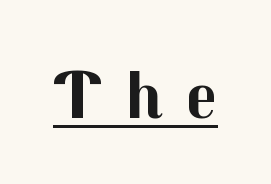
Q: Is the text bold? A: Yes.
Q: Is the text italic (slanted)? A: No, it is upright.
Q: Is the typeface a serif or a sans-serif typeface? A: Sans-serif.
Q: Is the text underlined? A: Yes.
Q: Is the spacing between letters normal or unusually wide? A: Unusually wide.
Q: Width (condensed, normal, or wide)? A: Normal.
Q: Stroke contrast? A: Medium.
Q: x-height? A: Medium.
Q: Monospaced? A: No.
